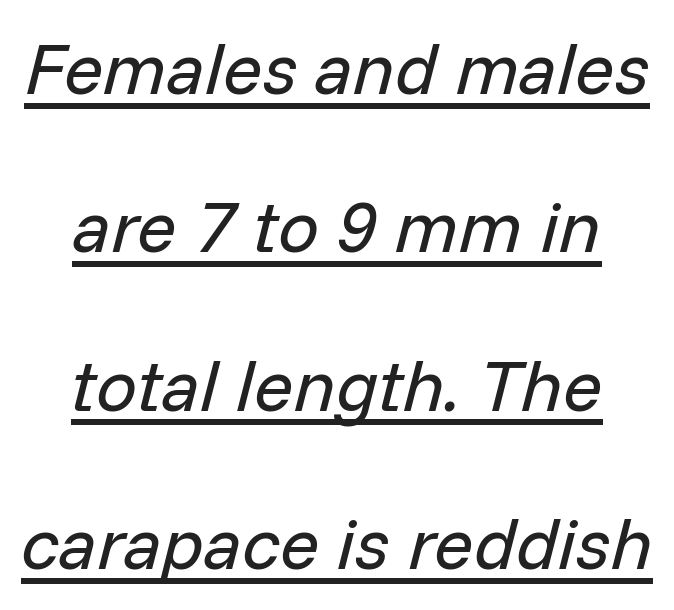
{"italic": "yes", "lean": "right", "slant_degrees": 14, "bold": "no", "weight": "regular", "width": "normal", "stroke_contrast": "low", "x_height": "medium", "monospaced": "no", "underline": "yes", "align": "center", "line_spacing": "loose", "line_spacing_ratio": 2.17, "letter_spacing": "normal", "letter_spacing_em": 0.0, "glyph_px": 73}
